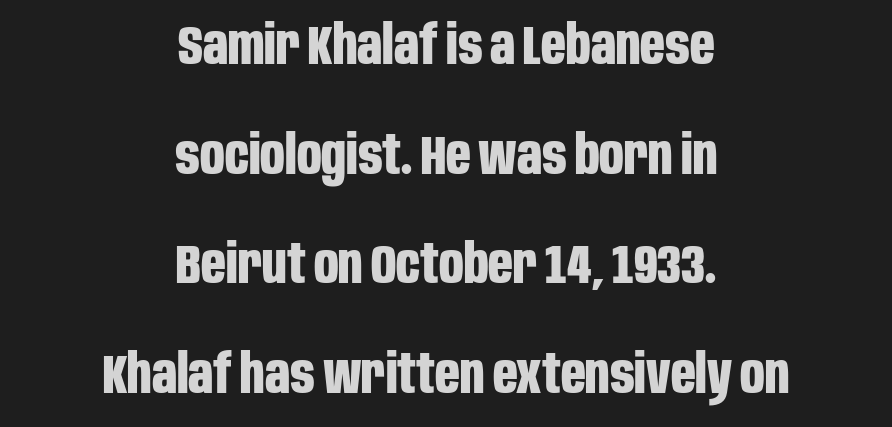
Q: Is the text bold? A: Yes.
Q: Is the text italic (slanted)? A: No, it is upright.
Q: Is the typeface a serif or a sans-serif typeface? A: Sans-serif.
Q: Is the text underlined? A: No.
Q: How is the paragraph aligned? A: Centered.
Q: Is the spacing between letters normal or unusually wide? A: Normal.
Q: Is the spacing between lines tight, normal or loose? A: Loose.
Q: Width (condensed, normal, or wide)? A: Condensed.
Q: Stroke contrast? A: Low.
Q: x-height? A: Large.
Q: Monospaced? A: No.
